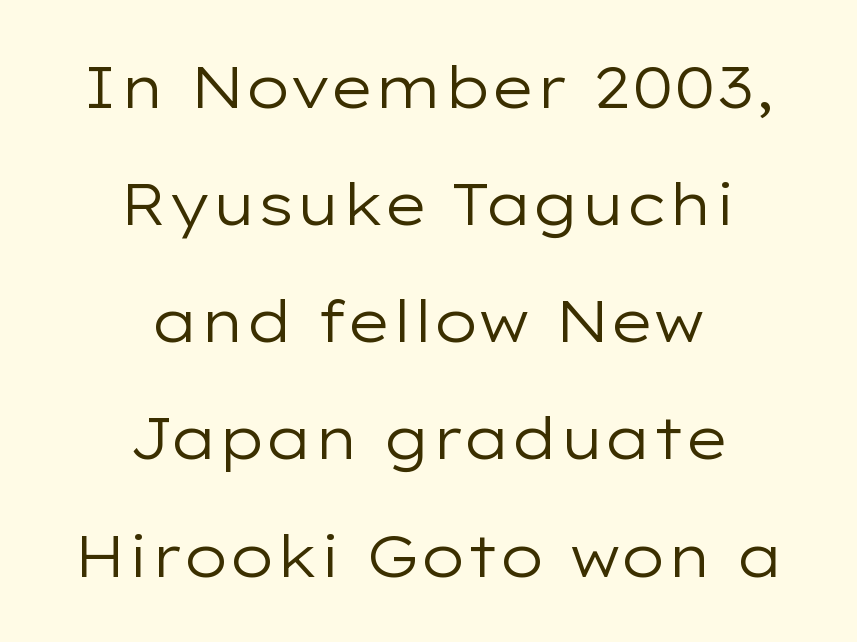
The image shows 58 px regular-weight, wide sans-serif type, upright; set centered, loose line spacing (2.02x), normal letter spacing, not underlined; low stroke contrast and a medium x-height.
